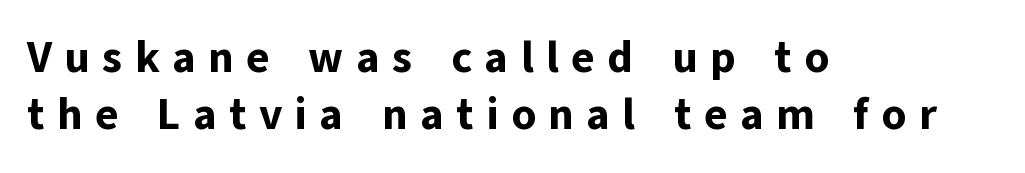
Each word looks stretched out because of the extra space between its letters. The passage shown is typed in a proportional face where columns would drift. Posture: vertical. Honestly, there is no underline to notice here at all. What's the leading like? Ordinary, nothing unusual. Grotesque or geometric, the face here clearly has no serifs.
